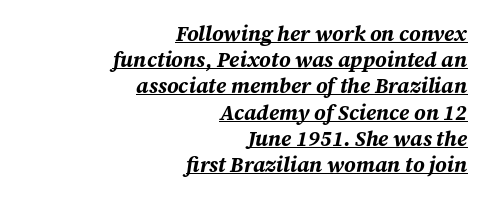
Q: Is the text bold? A: Yes.
Q: Is the text italic (slanted)? A: Yes, it leans right by about 12 degrees.
Q: Is the text underlined? A: Yes.
Q: How is the paragraph aligned? A: Right-aligned.
Q: Is the spacing between letters normal or unusually wide? A: Normal.
Q: Is the spacing between lines tight, normal or loose? A: Normal.
